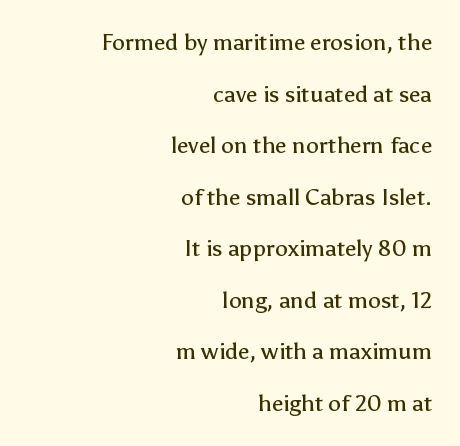
{"italic": "no", "bold": "no", "underline": "no", "align": "right", "line_spacing": "loose", "line_spacing_ratio": 2.24, "letter_spacing": "normal", "letter_spacing_em": 0.0, "glyph_px": 23}
